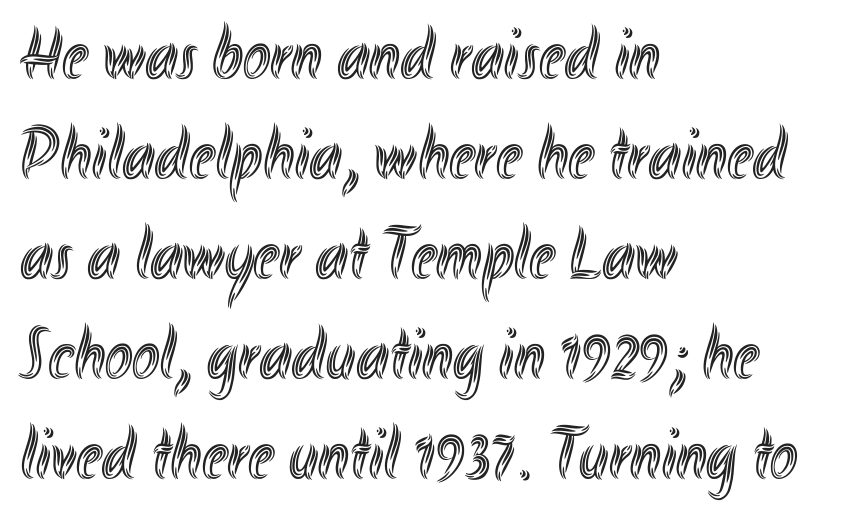
The image shows 74 px condensed type; set left-aligned, normal line spacing (1.35x), normal letter spacing, not underlined; a small x-height.
